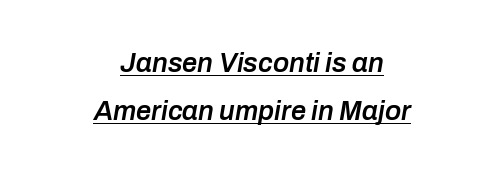
Q: Is the text bold? A: Semi-bold.
Q: Is the text italic (slanted)? A: Yes, it leans right by about 10 degrees.
Q: Is the text underlined? A: Yes.
Q: How is the paragraph aligned? A: Centered.
Q: Is the spacing between letters normal or unusually wide? A: Normal.
